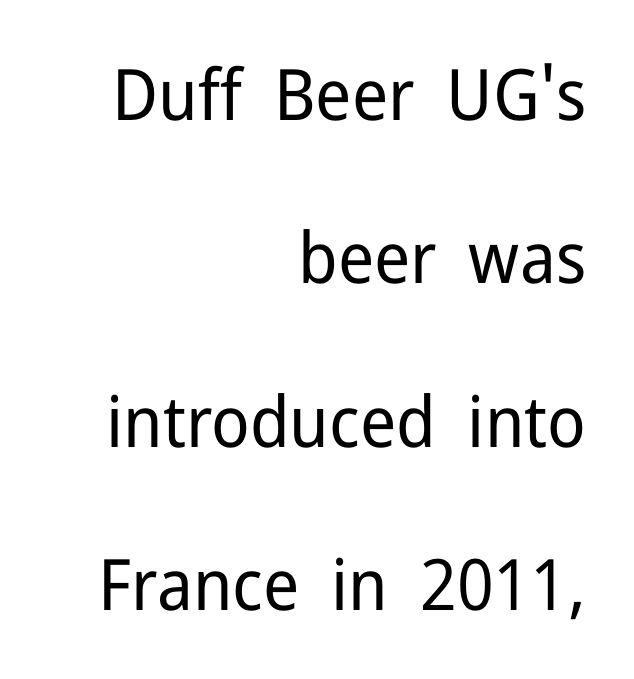
{"serif": "no", "italic": "no", "bold": "no", "weight": "regular", "width": "normal", "stroke_contrast": "low", "x_height": "medium", "monospaced": "no", "underline": "no", "align": "right", "line_spacing": "loose", "line_spacing_ratio": 2.3, "letter_spacing": "normal", "letter_spacing_em": 0.0, "glyph_px": 71}
